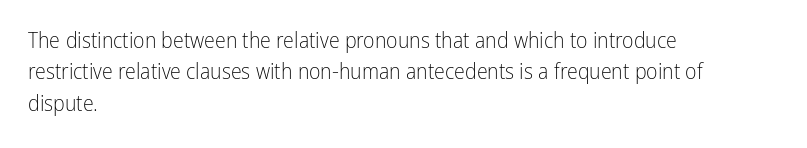
Q: Is the text bold? A: No.
Q: Is the text italic (slanted)? A: No, it is upright.
Q: Is the text underlined? A: No.
Q: How is the paragraph aligned? A: Left-aligned.
Q: Is the spacing between letters normal or unusually wide? A: Normal.
Q: Is the spacing between lines tight, normal or loose? A: Normal.
